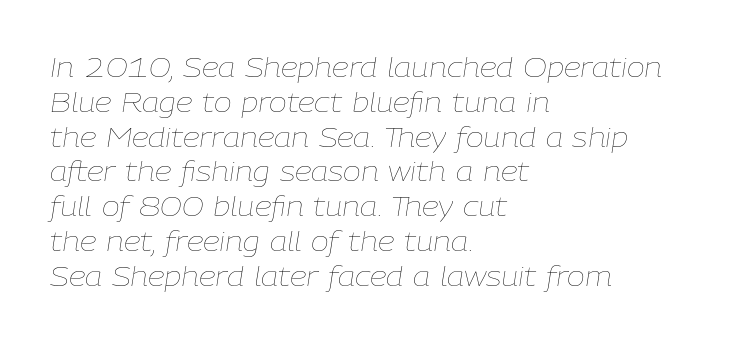
Q: Is the text bold? A: No.
Q: Is the text italic (slanted)? A: Yes, it leans right by about 9 degrees.
Q: Is the text underlined? A: No.
Q: How is the paragraph aligned? A: Left-aligned.
Q: Is the spacing between letters normal or unusually wide? A: Normal.
Q: Is the spacing between lines tight, normal or loose? A: Normal.
